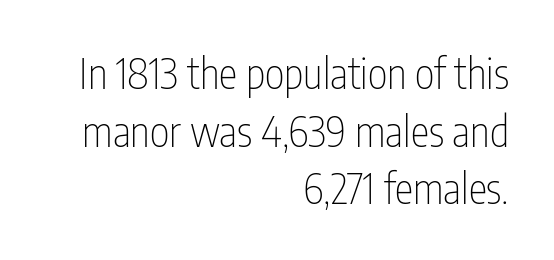
The image shows 42 px thin, condensed sans-serif type, upright; set right-aligned, normal line spacing (1.37x), normal letter spacing, not underlined; low stroke contrast and a medium x-height.
